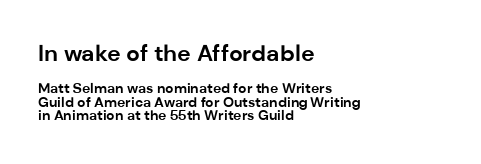
Q: Is the text bold? A: Yes.
Q: Is the text italic (slanted)? A: No, it is upright.
Q: Is the text underlined? A: No.
Q: How is the paragraph aligned? A: Left-aligned.
Q: Is the spacing between letters normal or unusually wide? A: Normal.
Q: Is the spacing between lines tight, normal or loose? A: Tight.
Q: Which block of text is set in a larger size, the first (top) or the second (bottom)? A: The first (top) one.
